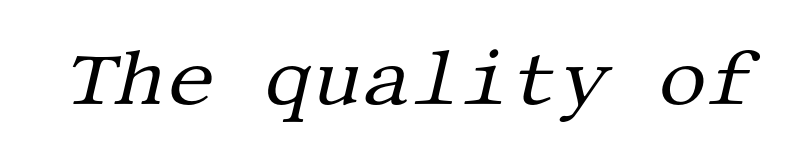
The letters are slanted; this is an italic face. Any mark beneath the type? The region is blank. Compared with typical body copy, the letter spacing here is the same. The glyphs in this specimen are seriffed. The passage shown is not bold in any degree.
